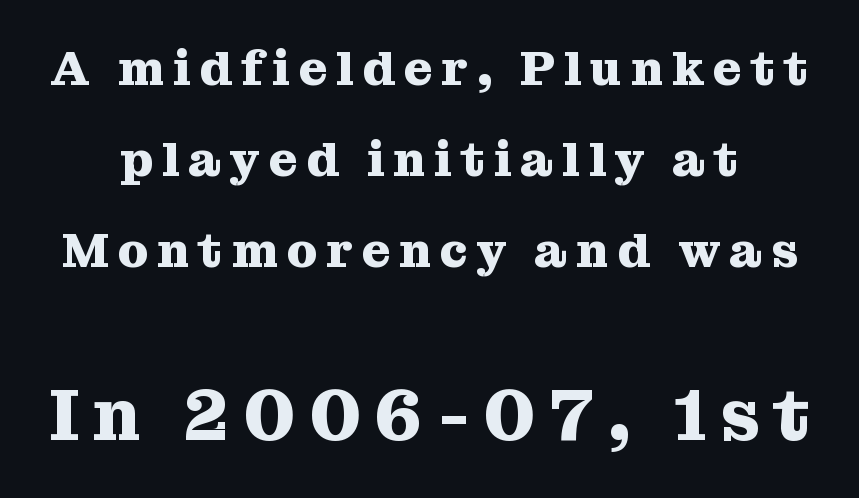
{"serif": "yes", "italic": "no", "bold": "yes", "weight": "heavy", "width": "normal", "stroke_contrast": "medium", "x_height": "medium", "monospaced": "no", "underline": "no", "line_spacing_ratio": 1.86, "larger_block": "second", "size_ratio": 1.49, "glyph_px": 73}
